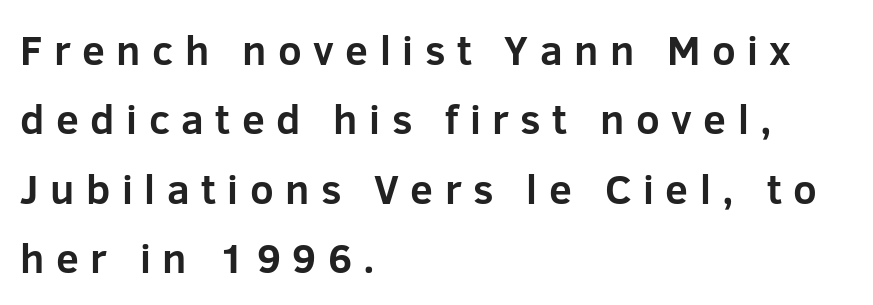
The image shows 41 px bold sans-serif type, upright; set left-aligned, normal line spacing (1.69x), unusually wide letter spacing (+0.28 em), not underlined; low stroke contrast and a medium x-height.
